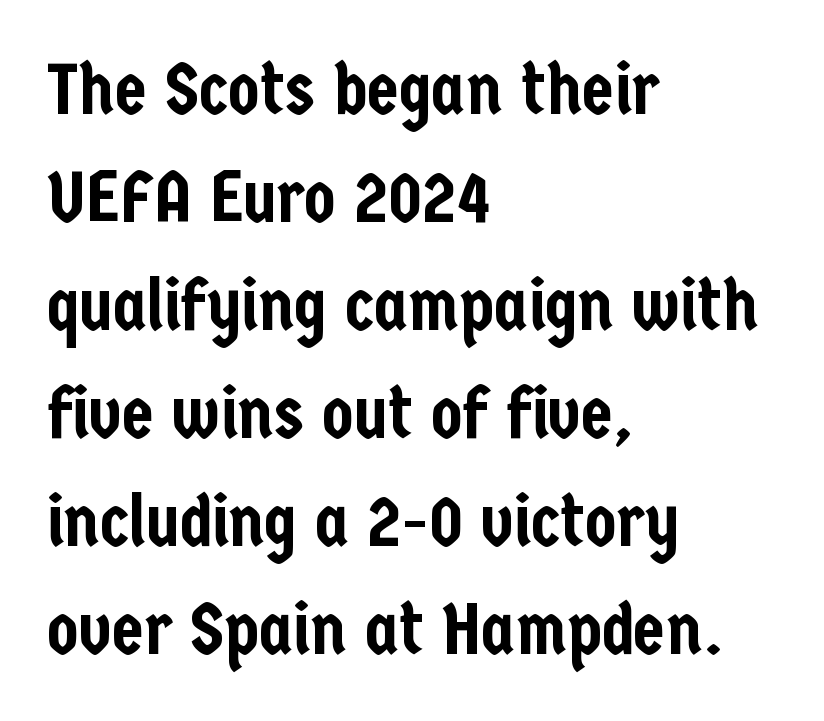
Q: Is the text italic (slanted)? A: No, it is upright.
Q: Is the typeface a serif or a sans-serif typeface? A: Sans-serif.
Q: Is the text underlined? A: No.
Q: How is the paragraph aligned? A: Left-aligned.
Q: Is the spacing between letters normal or unusually wide? A: Normal.
Q: Is the spacing between lines tight, normal or loose? A: Normal.
Q: Width (condensed, normal, or wide)? A: Condensed.
Q: Stroke contrast? A: Low.
Q: x-height? A: Medium.
Q: Monospaced? A: No.
